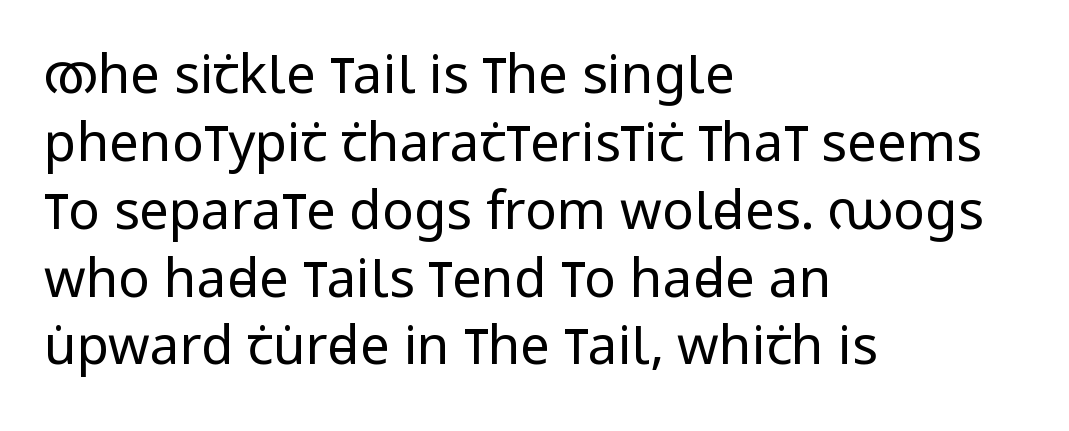
Q: Is the text bold? A: No.
Q: Is the text italic (slanted)? A: No, it is upright.
Q: Is the typeface a serif or a sans-serif typeface? A: Sans-serif.
Q: Is the text underlined? A: No.
Q: How is the paragraph aligned? A: Left-aligned.
Q: Is the spacing between letters normal or unusually wide? A: Normal.
Q: Is the spacing between lines tight, normal or loose? A: Normal.
Q: Width (condensed, normal, or wide)? A: Condensed.
Q: Stroke contrast? A: Low.
Q: x-height? A: Large.
Q: Monospaced? A: No.
